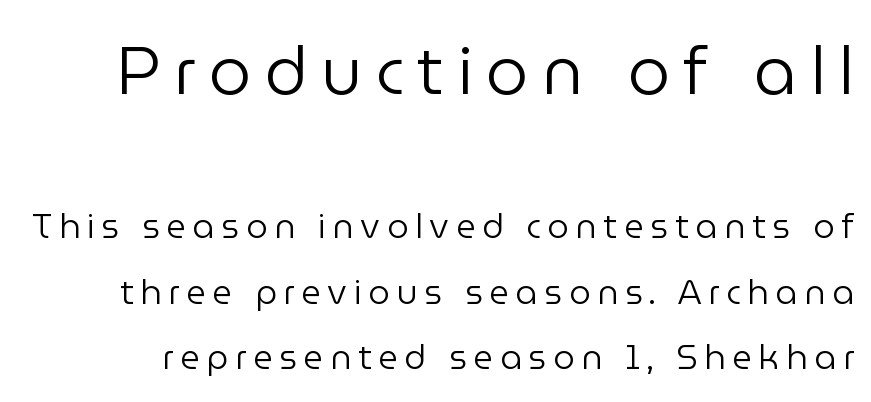
The image shows 67 px regular-weight sans-serif type, upright; set loose line spacing (1.92x), unusually wide letter spacing (+0.2 em), not underlined; the first (top) block is 1.97x larger; low stroke contrast and a medium x-height.
